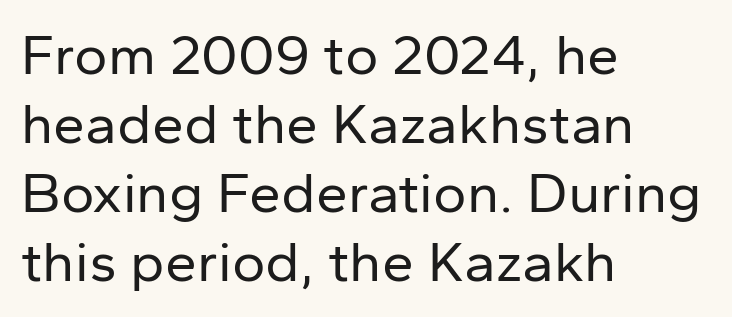
Q: Is the text bold? A: No.
Q: Is the text italic (slanted)? A: No, it is upright.
Q: Is the typeface a serif or a sans-serif typeface? A: Sans-serif.
Q: Is the text underlined? A: No.
Q: How is the paragraph aligned? A: Left-aligned.
Q: Is the spacing between letters normal or unusually wide? A: Normal.
Q: Width (condensed, normal, or wide)? A: Normal.
Q: Stroke contrast? A: Low.
Q: x-height? A: Medium.
Q: Monospaced? A: No.
